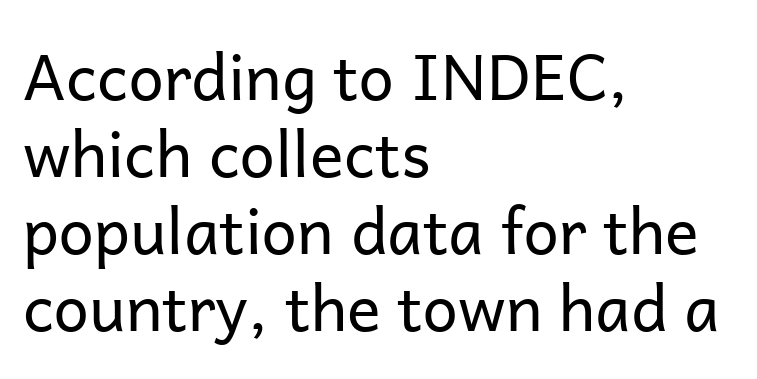
{"serif": "no", "italic": "no", "bold": "no", "weight": "regular", "width": "normal", "stroke_contrast": "low", "x_height": "medium", "monospaced": "no", "underline": "no", "align": "left", "line_spacing_ratio": 1.22, "letter_spacing": "normal", "letter_spacing_em": 0.0, "glyph_px": 63}
